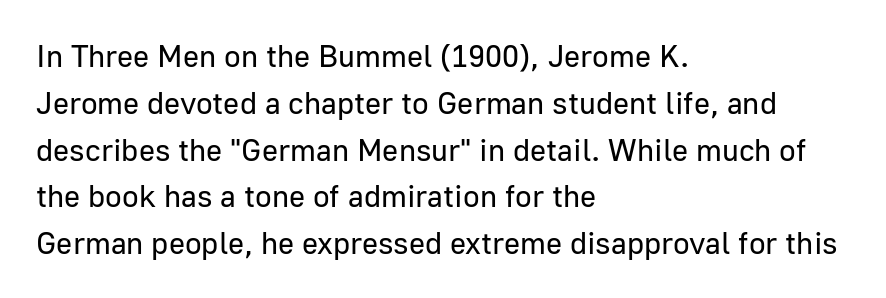
Q: Is the text bold? A: No.
Q: Is the text italic (slanted)? A: No, it is upright.
Q: Is the typeface a serif or a sans-serif typeface? A: Sans-serif.
Q: Is the text underlined? A: No.
Q: How is the paragraph aligned? A: Left-aligned.
Q: Is the spacing between letters normal or unusually wide? A: Normal.
Q: Is the spacing between lines tight, normal or loose? A: Normal.
Q: Width (condensed, normal, or wide)? A: Normal.
Q: Stroke contrast? A: Low.
Q: x-height? A: Medium.
Q: Monospaced? A: No.
